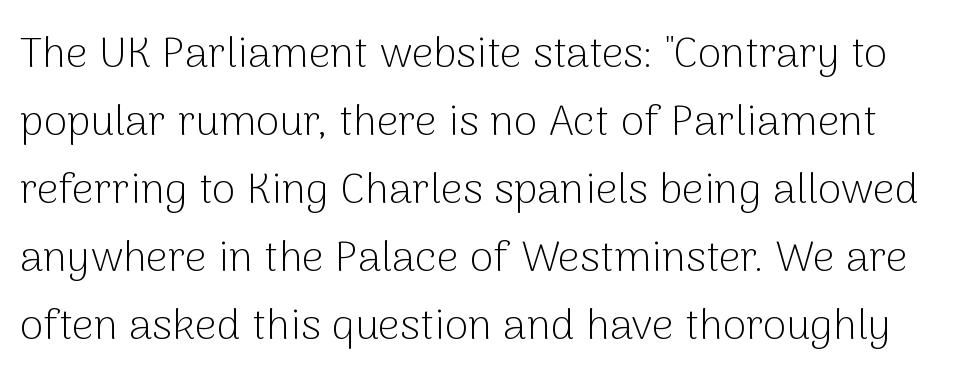
Is the letter spacing exaggerated? No — it looks like the ordinary default. Unlike italic type, these characters show no tilt at all. Nothing sits at the stroke ends, so this counts as sans-serif. Character widths vary here, with narrow letters taking less room than wide ones. The letterforms sit at book weight or below. The vertical gap from one line to the next is medium.
